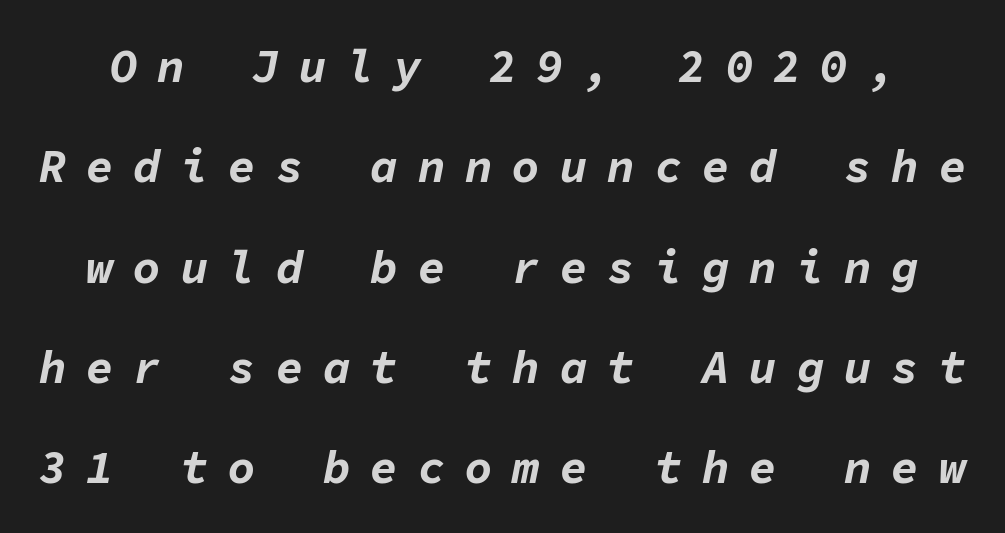
{"italic": "yes", "lean": "right", "slant_degrees": 11, "bold": "yes", "weight": "bold", "width": "normal", "stroke_contrast": "low", "x_height": "medium", "monospaced": "yes", "underline": "no", "line_spacing": "loose", "line_spacing_ratio": 2.18, "letter_spacing": "wide", "letter_spacing_em": 0.43, "glyph_px": 46}
